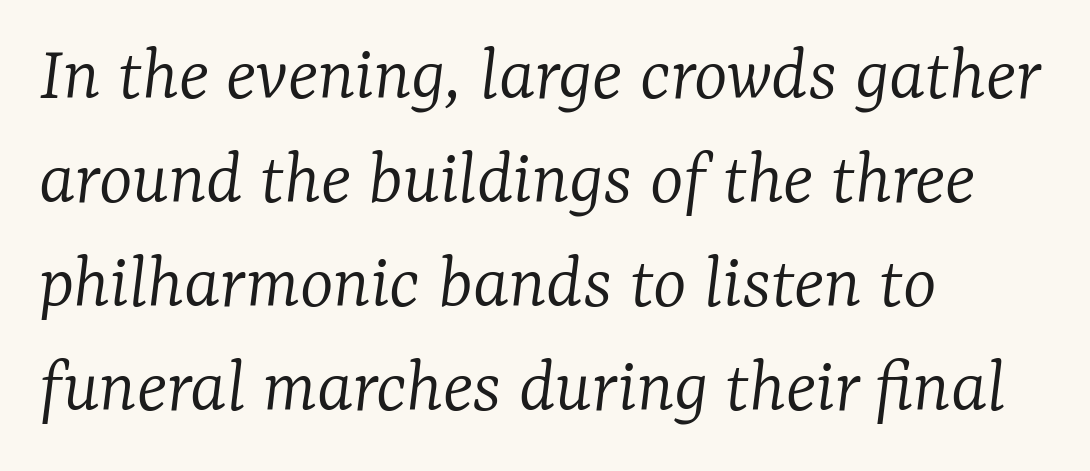
The image shows 80 px light serif type, italic (leaning right); set left-aligned, normal line spacing (1.3x), normal letter spacing, not underlined; low stroke contrast and a medium x-height.
